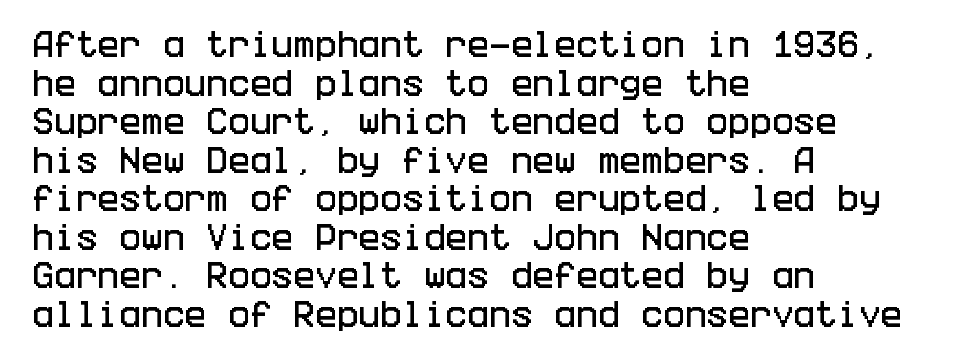
{"serif": "no", "italic": "no", "width": "condensed", "stroke_contrast": "low", "x_height": "large", "underline": "no", "align": "left", "line_spacing": "normal", "line_spacing_ratio": 1.33, "letter_spacing": "normal", "letter_spacing_em": 0.0, "glyph_px": 29}
